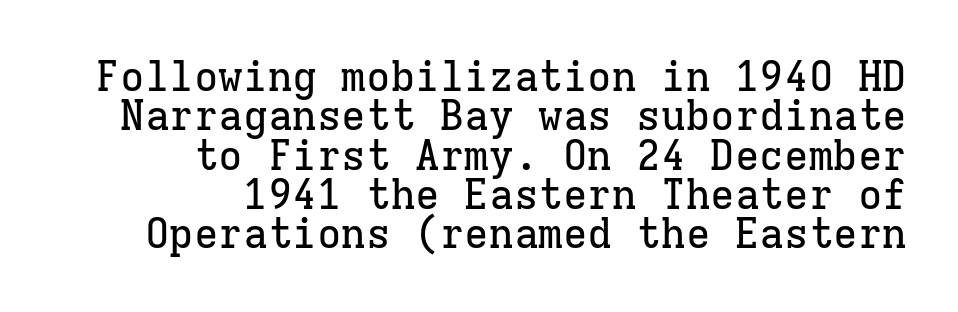
Is this a fixed-width face? Yes — each glyph sits in an identical cell. Nobody drew a line under any word here. Is the letter spacing exaggerated? No — it looks like the ordinary default. Serif or sans? Serif — the stroke terminals have little feet. It's the straight-up-and-down kind of type. All the whitespace from short lines collects on the left.
